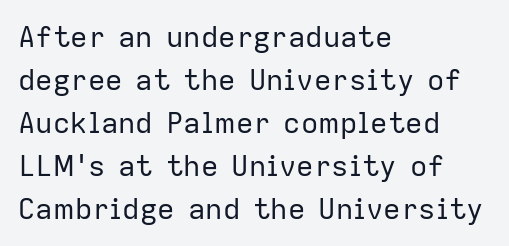
The image shows 29 px regular-weight sans-serif type, upright; set left-aligned, normal line spacing (1.48x), normal letter spacing, not underlined; low stroke contrast and a medium x-height.
